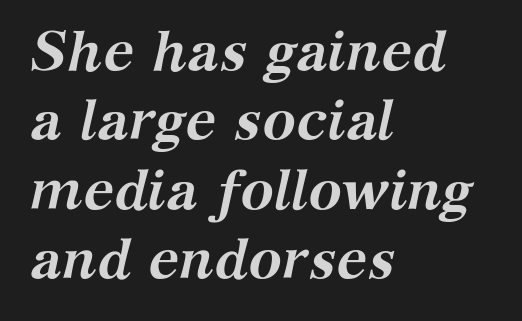
The image shows 56 px semibold serif type, italic (leaning right); set left-aligned, line spacing 1.24x, normal letter spacing, not underlined; medium stroke contrast and a medium x-height.
